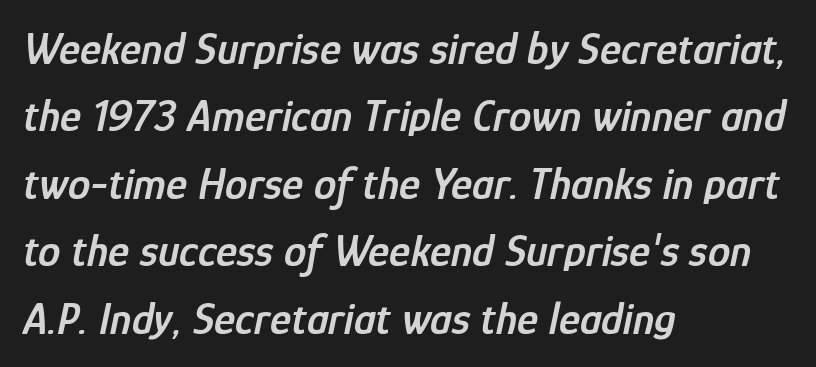
Whoever set this chose a conventional vertical rhythm. The letters advance in unequal steps, a hallmark of proportional type. Does extra space separate the letters? No, they use regular spacing. Posture: slanted. Words float on clear page, feet unadorned. A fair bit of extra ink — the face is semibold, not bold.
